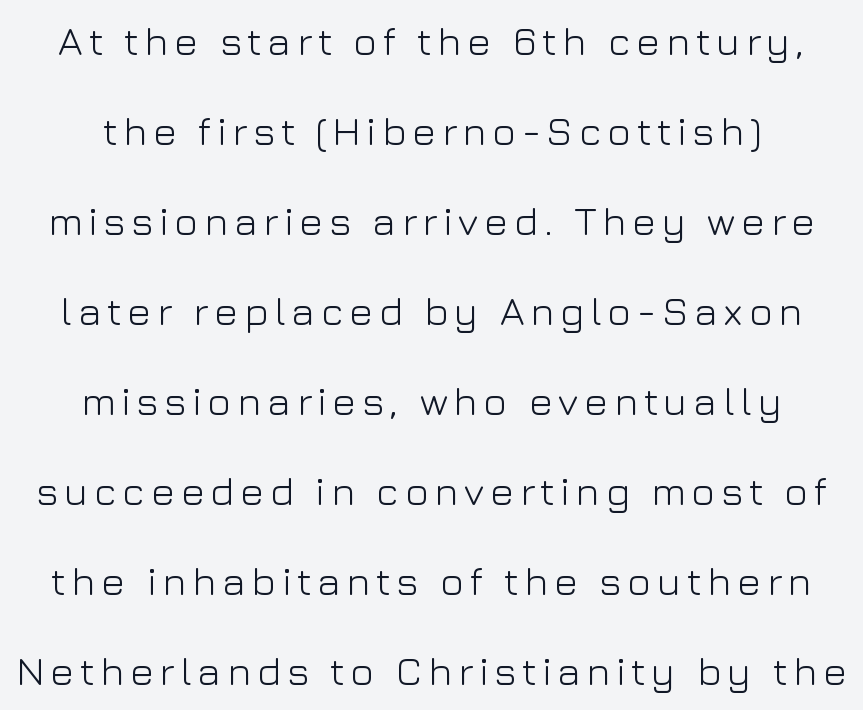
{"serif": "no", "italic": "no", "bold": "no", "weight": "light", "width": "normal", "stroke_contrast": "low", "x_height": "medium", "monospaced": "no", "underline": "no", "align": "center", "line_spacing": "loose", "line_spacing_ratio": 2.25, "glyph_px": 40}
